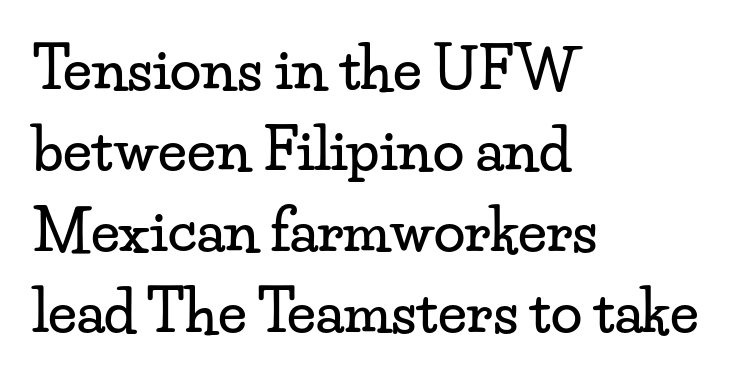
{"serif": "yes", "italic": "no", "width": "wide", "stroke_contrast": "low", "x_height": "small", "monospaced": "no", "underline": "no", "align": "left", "line_spacing": "normal", "line_spacing_ratio": 1.42, "letter_spacing": "normal", "letter_spacing_em": 0.0, "glyph_px": 57}
